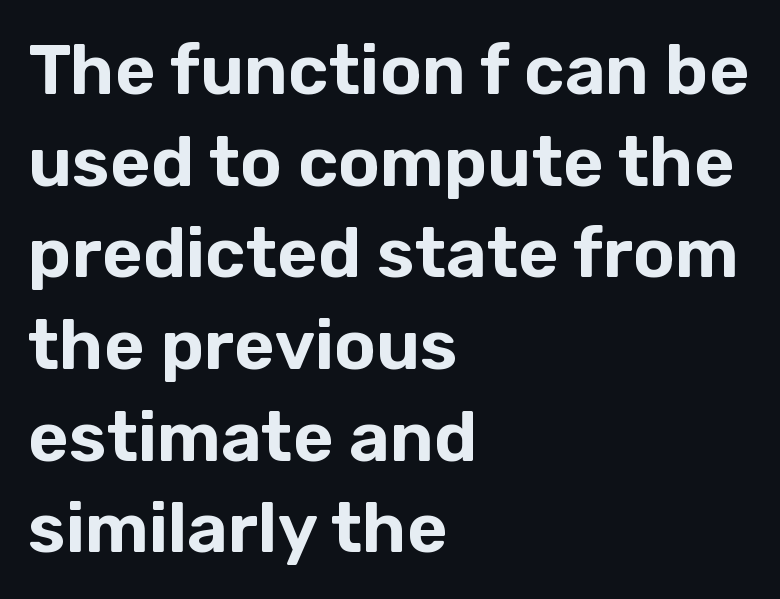
{"serif": "no", "italic": "no", "width": "normal", "stroke_contrast": "low", "x_height": "medium", "monospaced": "no", "underline": "no", "align": "left", "line_spacing": "normal", "line_spacing_ratio": 1.31, "letter_spacing": "normal", "letter_spacing_em": 0.0, "glyph_px": 70}
